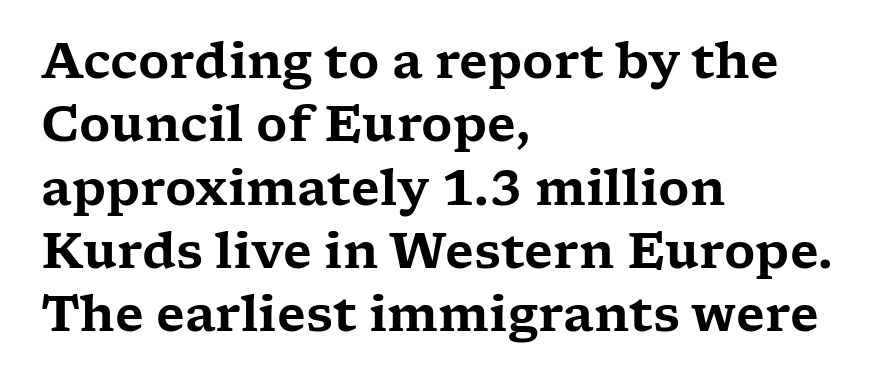
{"serif": "yes", "italic": "no", "width": "wide", "stroke_contrast": "low", "x_height": "medium", "monospaced": "no", "underline": "no", "align": "left", "line_spacing": "normal", "line_spacing_ratio": 1.32, "letter_spacing": "normal", "letter_spacing_em": 0.0, "glyph_px": 48}
